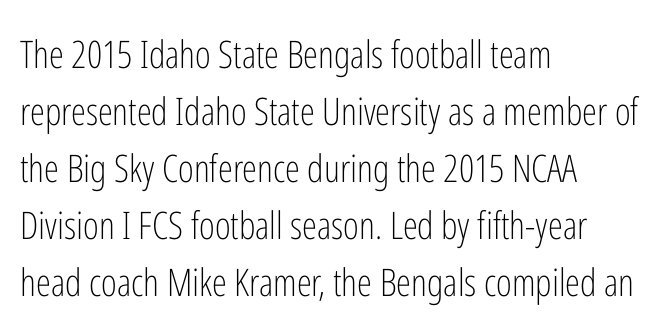
Q: Is the text bold? A: No.
Q: Is the text italic (slanted)? A: No, it is upright.
Q: Is the typeface a serif or a sans-serif typeface? A: Sans-serif.
Q: Is the text underlined? A: No.
Q: How is the paragraph aligned? A: Left-aligned.
Q: Is the spacing between letters normal or unusually wide? A: Normal.
Q: Is the spacing between lines tight, normal or loose? A: Normal.
Q: Width (condensed, normal, or wide)? A: Condensed.
Q: Stroke contrast? A: Low.
Q: x-height? A: Medium.
Q: Monospaced? A: No.
